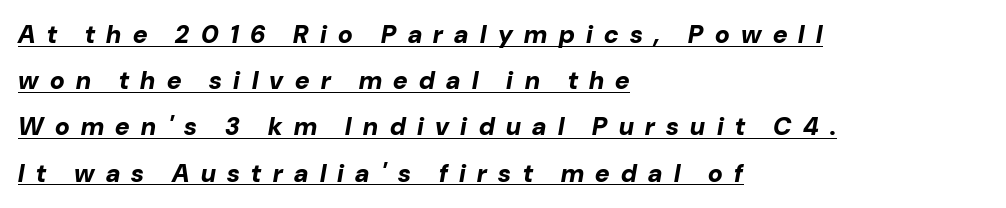
The image shows 25 px bold type, italic (leaning right); set left-aligned, line spacing 1.85x, unusually wide letter spacing (+0.46 em), underlined.
